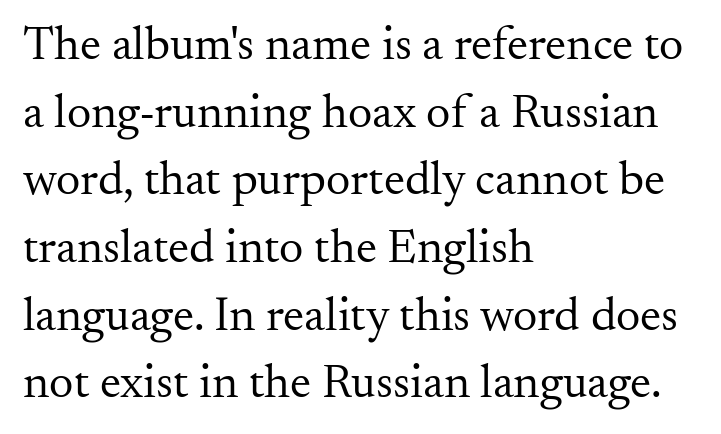
{"serif": "yes", "italic": "no", "bold": "no", "weight": "regular", "width": "normal", "stroke_contrast": "medium", "x_height": "small", "monospaced": "no", "underline": "no", "align": "left", "line_spacing": "normal", "line_spacing_ratio": 1.41, "letter_spacing": "normal", "letter_spacing_em": 0.0, "glyph_px": 48}
